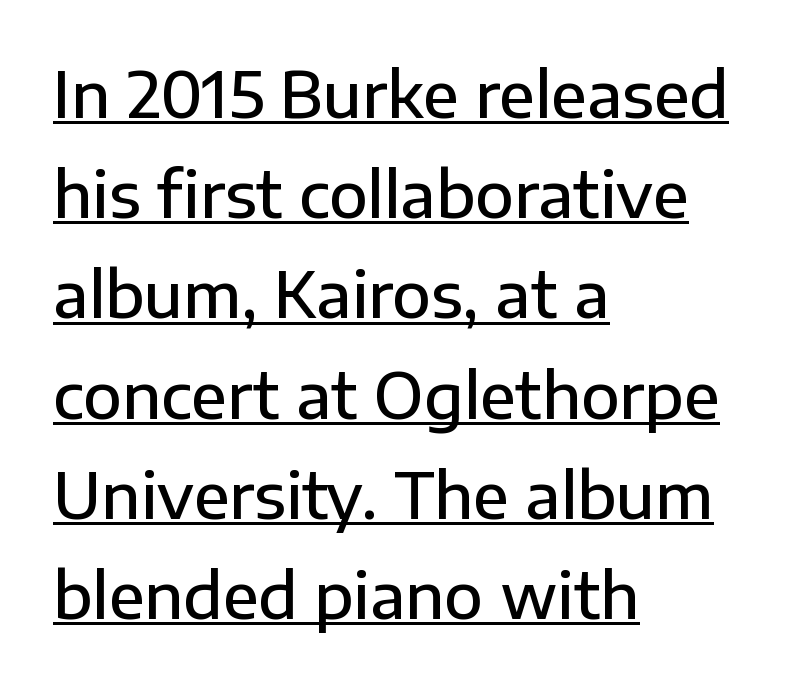
Looks like regular typesetting: each glyph gets only the width it needs. The horizontal fit of the characters is conventional and even. Typographically, this falls in the sans-serif category. Each new line begins a customary step beneath the previous one. Reading down the block, your eye returns to a fixed left position each line. This is the in-between weight designers call semibold or demi.
